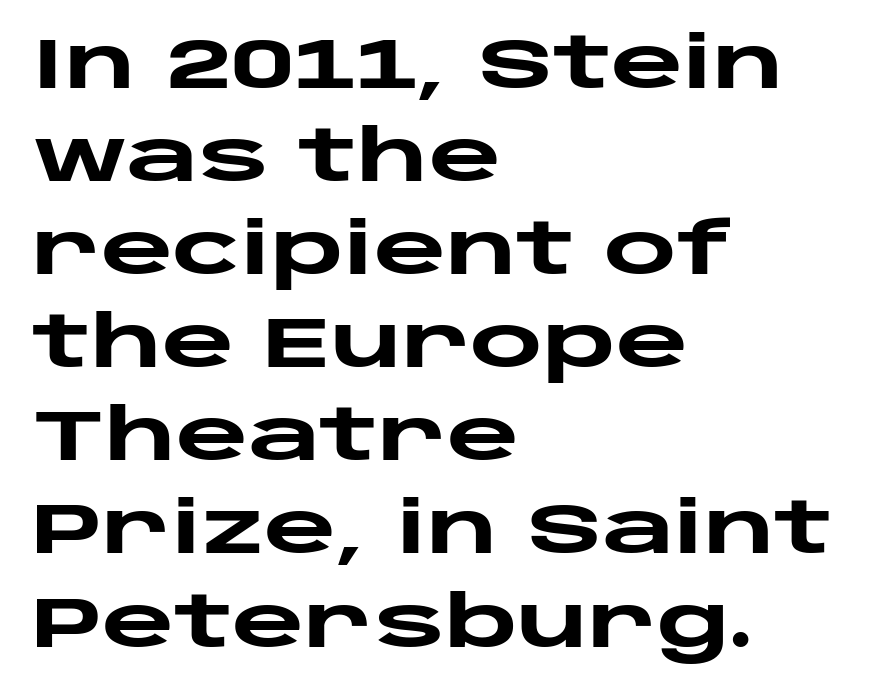
The image shows 70 px heavy, wide sans-serif type, upright; set left-aligned, normal line spacing (1.33x), normal letter spacing, not underlined; low stroke contrast and a large x-height.
